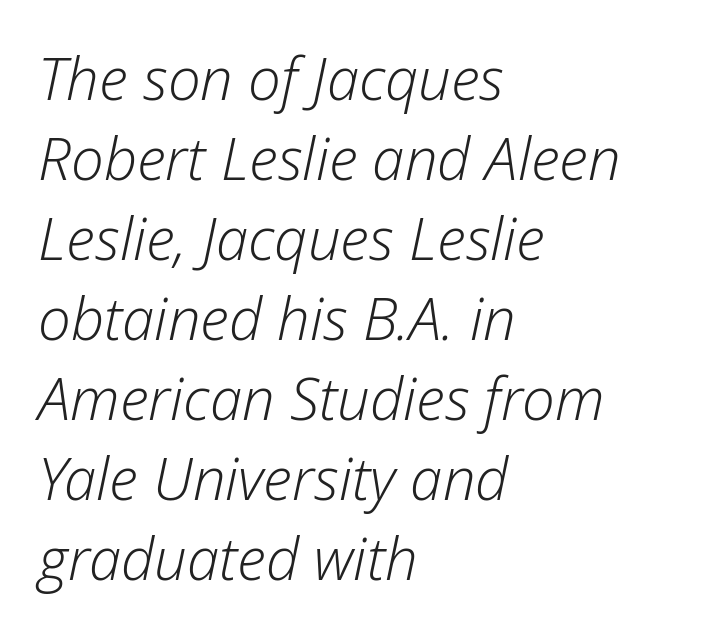
The image shows 58 px light type, italic (leaning right); set left-aligned, normal line spacing (1.38x), normal letter spacing, not underlined; low stroke contrast and a medium x-height.
